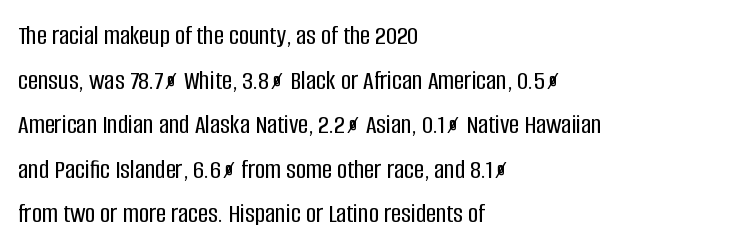
Q: Is the text italic (slanted)? A: No, it is upright.
Q: Is the typeface a serif or a sans-serif typeface? A: Sans-serif.
Q: Is the text underlined? A: No.
Q: How is the paragraph aligned? A: Left-aligned.
Q: Is the spacing between letters normal or unusually wide? A: Normal.
Q: Is the spacing between lines tight, normal or loose? A: Normal.
Q: Width (condensed, normal, or wide)? A: Condensed.
Q: Stroke contrast? A: Low.
Q: x-height? A: Large.
Q: Monospaced? A: No.
